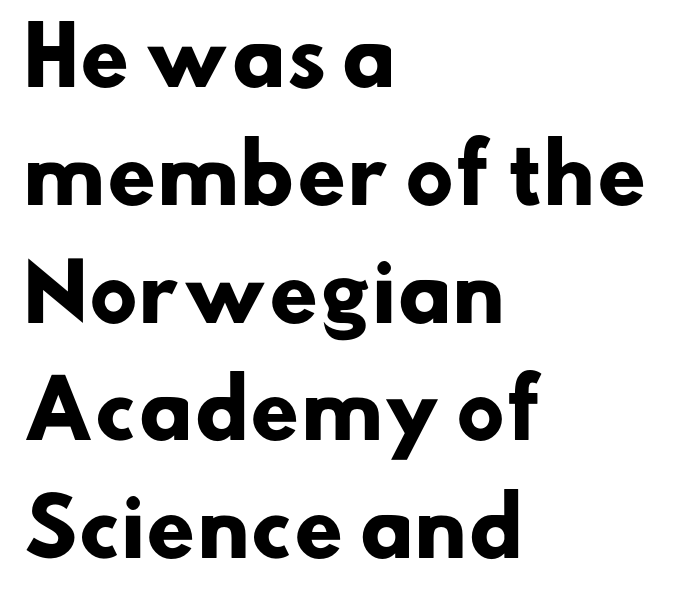
{"serif": "no", "bold": "yes", "weight": "heavy", "width": "normal", "stroke_contrast": "low", "x_height": "small", "monospaced": "no", "underline": "no", "align": "left", "line_spacing": "normal", "line_spacing_ratio": 1.51, "letter_spacing": "normal", "letter_spacing_em": 0.0, "glyph_px": 78}
